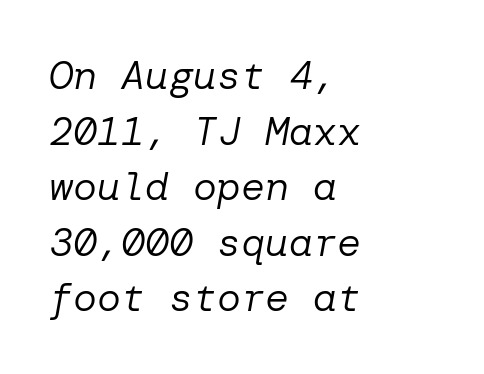
{"italic": "yes", "lean": "right", "slant_degrees": 10, "bold": "no", "weight": "regular", "width": "normal", "stroke_contrast": "low", "x_height": "medium", "underline": "no", "align": "left", "line_spacing": "normal", "line_spacing_ratio": 1.39, "letter_spacing": "normal", "letter_spacing_em": 0.0, "glyph_px": 40}
